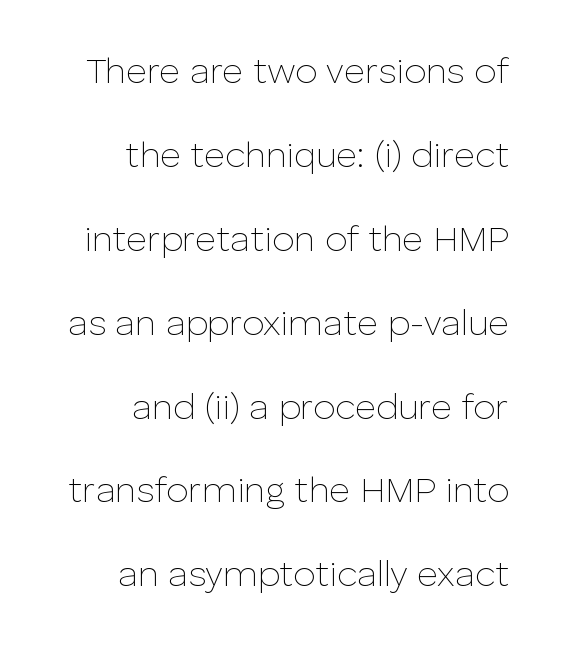
The image shows 36 px thin sans-serif type, upright; set right-aligned, loose line spacing (2.33x), normal letter spacing, not underlined; low stroke contrast and a medium x-height.
